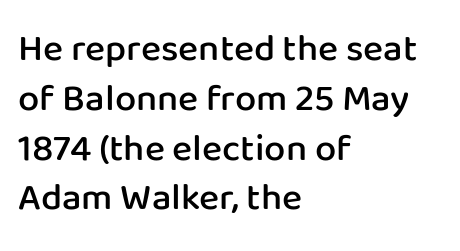
{"serif": "no", "italic": "no", "bold": "semi", "weight": "semibold", "width": "normal", "stroke_contrast": "low", "x_height": "medium", "monospaced": "no", "underline": "no", "align": "left", "line_spacing": "normal", "line_spacing_ratio": 1.31, "letter_spacing": "normal", "letter_spacing_em": 0.0, "glyph_px": 38}
